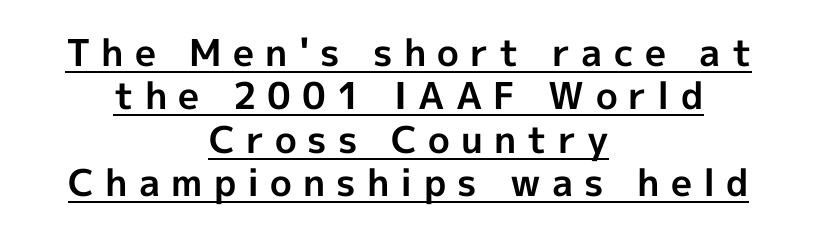
{"serif": "no", "italic": "no", "bold": "yes", "weight": "bold", "width": "normal", "x_height": "medium", "monospaced": "no", "underline": "yes", "align": "center", "line_spacing_ratio": 1.17, "letter_spacing": "wide", "letter_spacing_em": 0.3, "glyph_px": 37}
